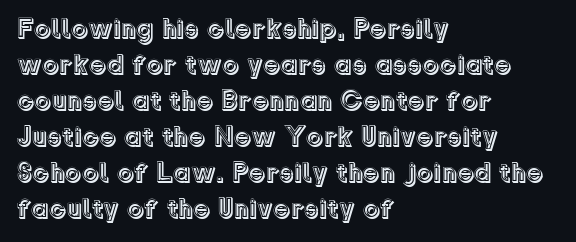
{"italic": "no", "underline": "no", "align": "left", "line_spacing": "normal", "line_spacing_ratio": 1.33, "letter_spacing": "normal", "letter_spacing_em": 0.0, "glyph_px": 27}
